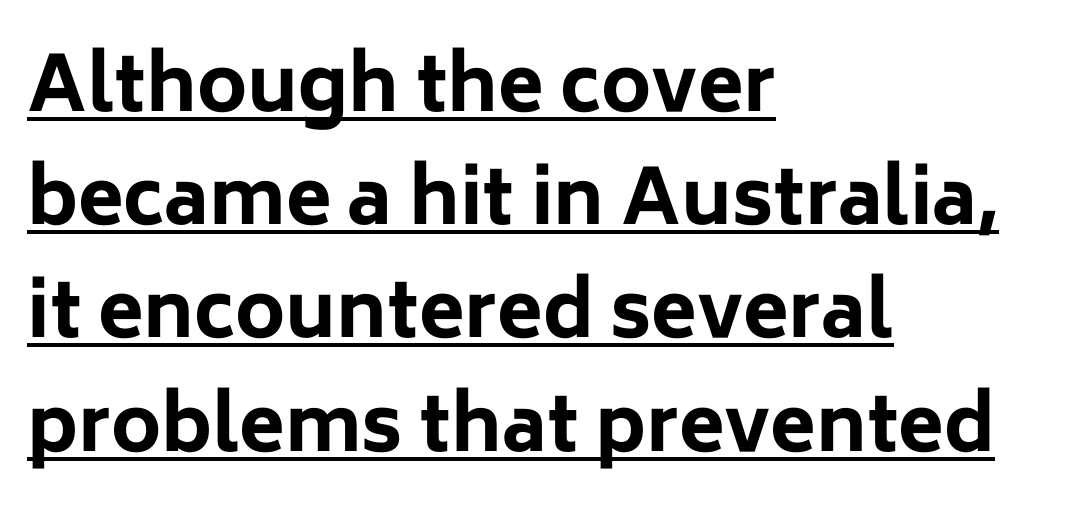
The image shows 75 px bold sans-serif type, upright; set left-aligned, normal line spacing (1.51x), normal letter spacing, underlined; low stroke contrast and a medium x-height.
